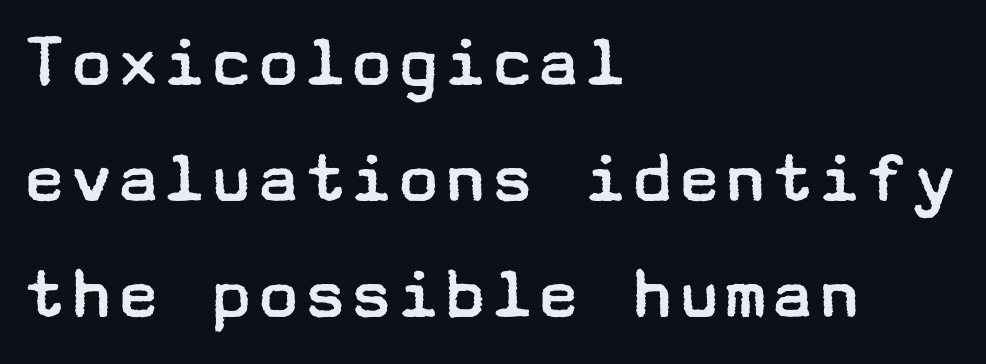
The image shows 78 px regular-weight, wide sans-serif type, upright; set left-aligned, normal line spacing (1.49x), normal letter spacing, not underlined; low stroke contrast and a medium x-height.
